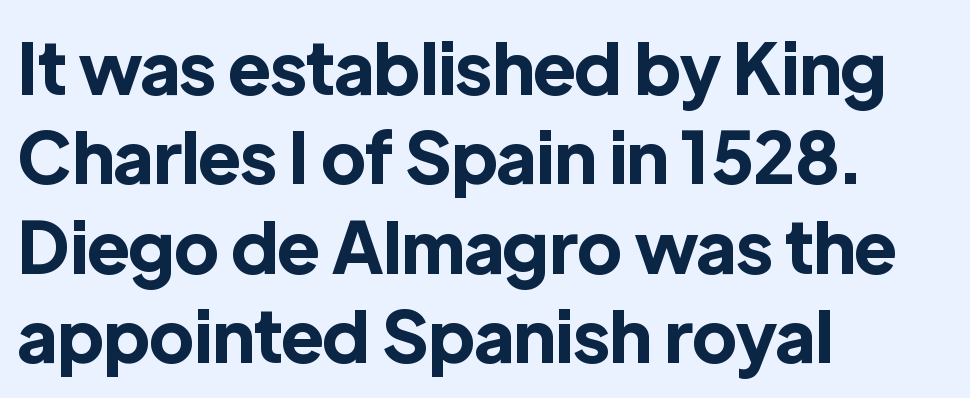
The image shows 71 px bold sans-serif type, upright; set left-aligned, normal line spacing (1.26x), normal letter spacing, not underlined; a medium x-height.
